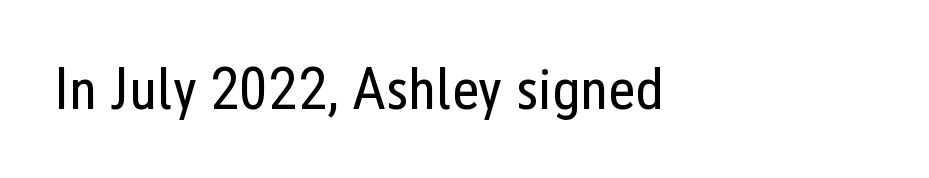
The image shows 59 px regular-weight, condensed sans-serif type, upright; set left-aligned, normal letter spacing, not underlined; low stroke contrast and a medium x-height.
